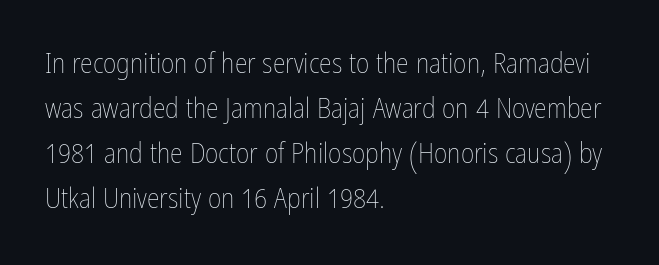
The image shows 29 px thin, condensed type, upright; set left-aligned, normal line spacing (1.55x), normal letter spacing, not underlined; low stroke contrast and a medium x-height.
